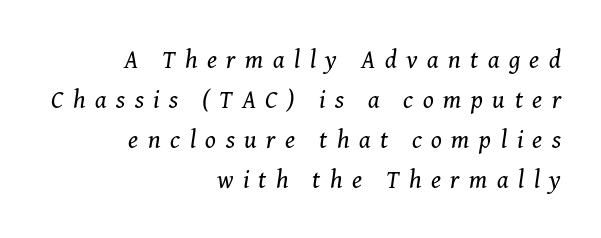
{"italic": "yes", "lean": "right", "slant_degrees": 8, "bold": "no", "underline": "no", "align": "right", "line_spacing": "normal", "line_spacing_ratio": 1.6, "letter_spacing": "wide", "letter_spacing_em": 0.38, "glyph_px": 25}
